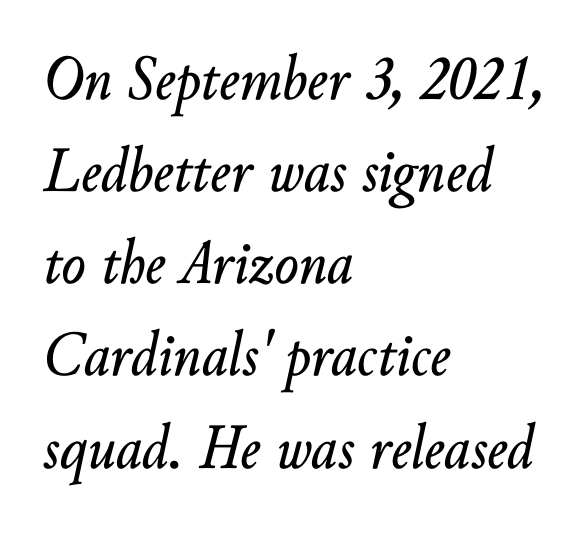
The image shows 64 px text type, italic (leaning right); set left-aligned, normal line spacing (1.44x), normal letter spacing, not underlined; low stroke contrast and a small x-height.
